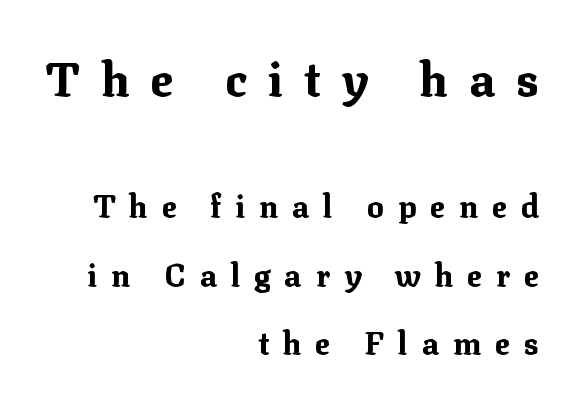
Q: Is the text bold? A: Yes.
Q: Is the text italic (slanted)? A: No, it is upright.
Q: Is the typeface a serif or a sans-serif typeface? A: Serif.
Q: Is the text underlined? A: No.
Q: How is the paragraph aligned? A: Right-aligned.
Q: Is the spacing between letters normal or unusually wide? A: Unusually wide.
Q: Is the spacing between lines tight, normal or loose? A: Loose.
Q: Which block of text is set in a larger size, the first (top) or the second (bottom)? A: The first (top) one.
Q: Width (condensed, normal, or wide)? A: Normal.
Q: Stroke contrast? A: Medium.
Q: x-height? A: Medium.
Q: Monospaced? A: No.
